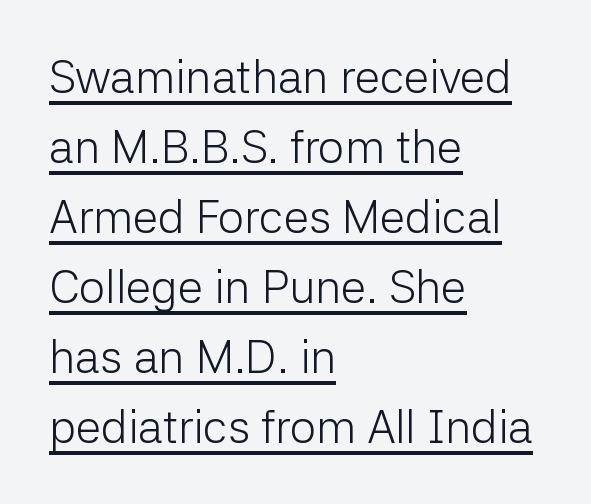
Q: Is the text bold? A: No.
Q: Is the text italic (slanted)? A: No, it is upright.
Q: Is the typeface a serif or a sans-serif typeface? A: Sans-serif.
Q: Is the text underlined? A: Yes.
Q: How is the paragraph aligned? A: Left-aligned.
Q: Is the spacing between letters normal or unusually wide? A: Normal.
Q: Is the spacing between lines tight, normal or loose? A: Normal.
Q: Width (condensed, normal, or wide)? A: Normal.
Q: Stroke contrast? A: Low.
Q: x-height? A: Medium.
Q: Monospaced? A: No.
